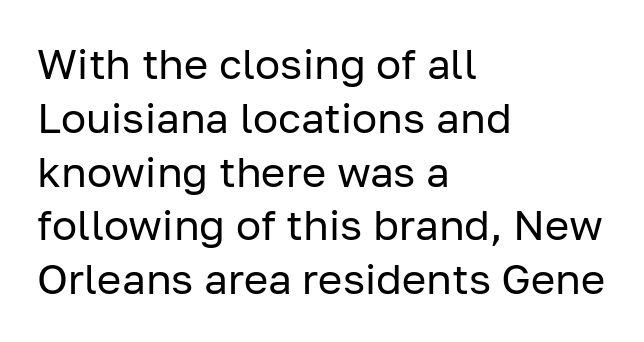
{"serif": "no", "italic": "no", "bold": "no", "weight": "regular", "width": "normal", "stroke_contrast": "low", "x_height": "medium", "monospaced": "no", "underline": "no", "align": "left", "line_spacing": "normal", "line_spacing_ratio": 1.28, "letter_spacing": "normal", "letter_spacing_em": 0.0, "glyph_px": 42}
